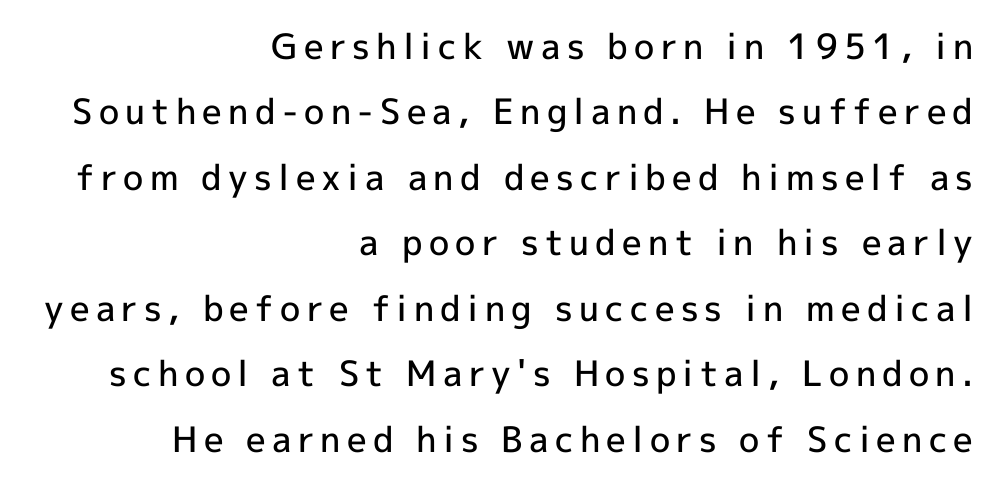
Q: Is the text bold? A: Semi-bold.
Q: Is the text italic (slanted)? A: No, it is upright.
Q: Is the typeface a serif or a sans-serif typeface? A: Sans-serif.
Q: Is the text underlined? A: No.
Q: How is the paragraph aligned? A: Right-aligned.
Q: Width (condensed, normal, or wide)? A: Normal.
Q: x-height? A: Medium.
Q: Monospaced? A: No.
